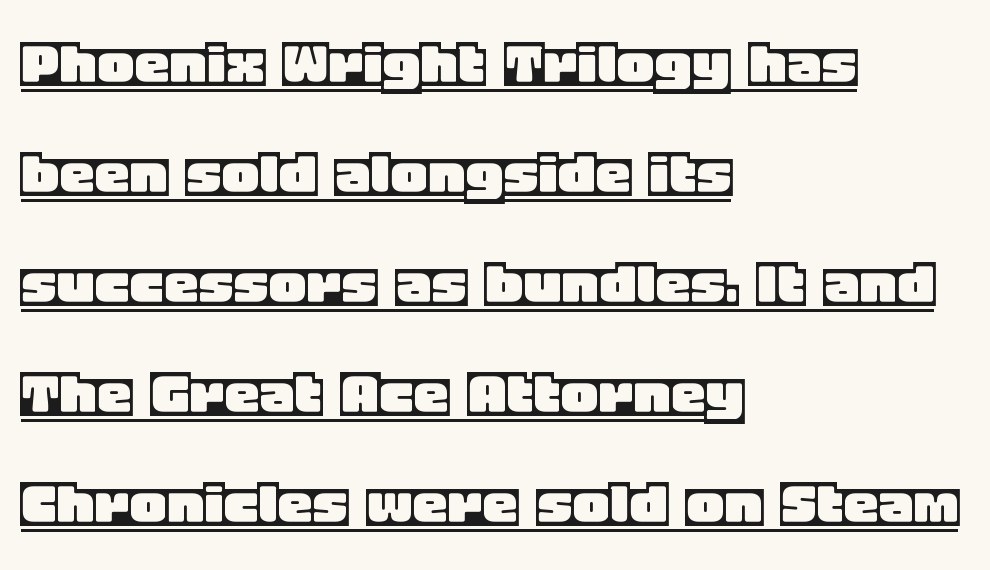
Q: Is the text italic (slanted)? A: No, it is upright.
Q: Is the text underlined? A: Yes.
Q: How is the paragraph aligned? A: Left-aligned.
Q: Is the spacing between letters normal or unusually wide? A: Normal.
Q: Is the spacing between lines tight, normal or loose? A: Normal.
Q: Width (condensed, normal, or wide)? A: Normal.
Q: x-height? A: Large.
Q: Monospaced? A: No.
